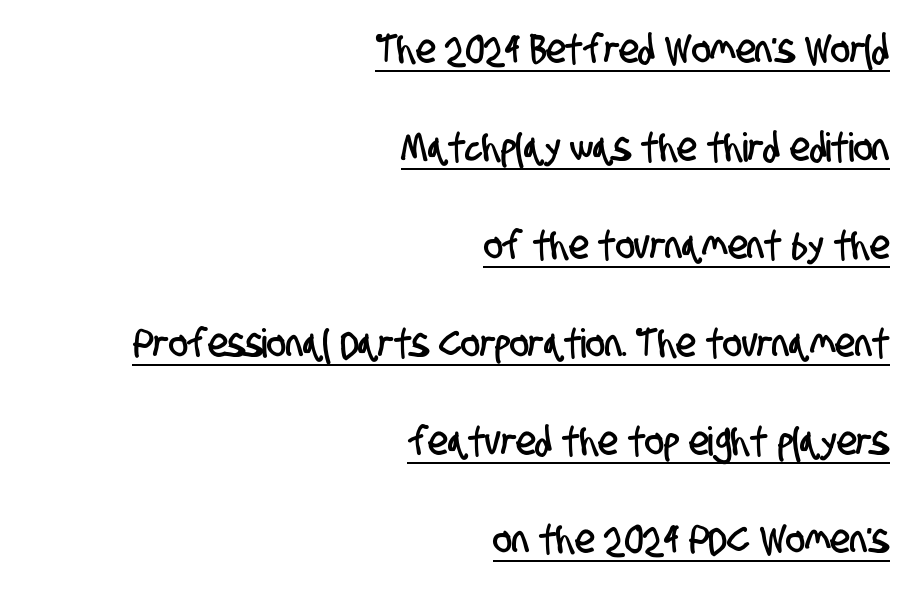
{"serif": "no", "width": "condensed", "stroke_contrast": "low", "x_height": "large", "monospaced": "no", "underline": "yes", "align": "right", "line_spacing": "loose", "line_spacing_ratio": 2.45, "letter_spacing": "normal", "letter_spacing_em": 0.0, "glyph_px": 40}
